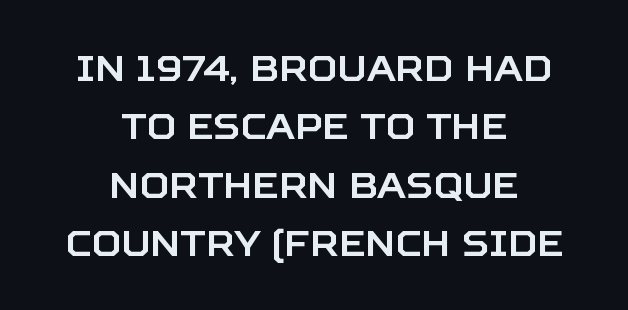
{"serif": "no", "italic": "no", "width": "normal", "stroke_contrast": "low", "x_height": "large", "monospaced": "no", "underline": "no", "align": "center", "line_spacing": "normal", "line_spacing_ratio": 1.62, "letter_spacing": "normal", "letter_spacing_em": 0.0, "glyph_px": 36}
